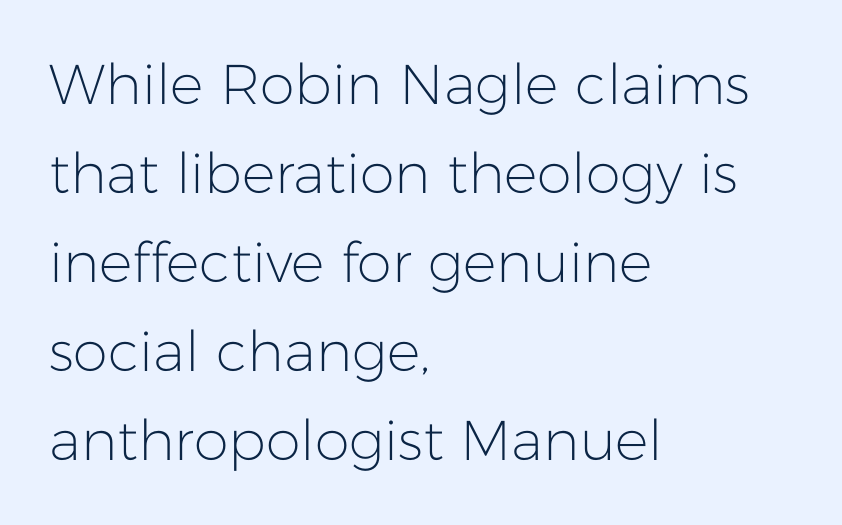
{"serif": "no", "italic": "no", "bold": "no", "weight": "light", "width": "normal", "stroke_contrast": "low", "x_height": "medium", "monospaced": "no", "underline": "no", "align": "left", "line_spacing": "normal", "line_spacing_ratio": 1.59, "letter_spacing": "normal", "letter_spacing_em": 0.0, "glyph_px": 56}
